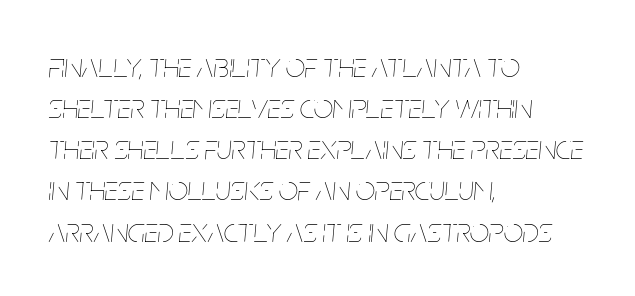
Q: Is the text bold? A: No.
Q: Is the text italic (slanted)? A: Yes, it leans right by about 5 degrees.
Q: Is the text underlined? A: No.
Q: How is the paragraph aligned? A: Left-aligned.
Q: Is the spacing between letters normal or unusually wide? A: Normal.
Q: Width (condensed, normal, or wide)? A: Condensed.
Q: Stroke contrast? A: Low.
Q: x-height? A: Large.
Q: Monospaced? A: No.
